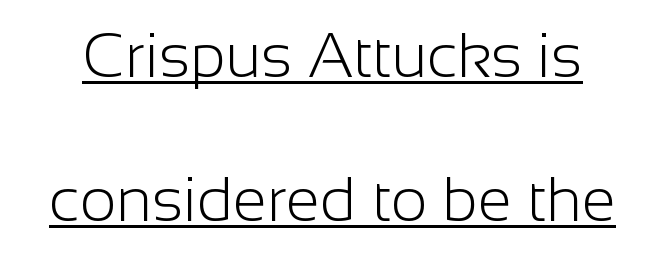
The glyphs are accompanied by a horizontal stroke just below them. No letter is thick-stroked: the sample isn't bold. This is sans-serif lettering, the kind often seen on screens and signage. A typesetter would mark this as roman, not italic. The letters sit at their default tracking, neither squeezed nor spread. Horizontal bands of white between lines are thick stripes.
